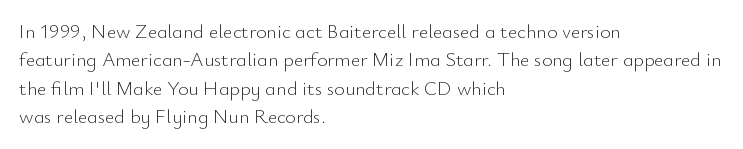
Q: Is the text bold? A: No.
Q: Is the text italic (slanted)? A: No, it is upright.
Q: Is the text underlined? A: No.
Q: How is the paragraph aligned? A: Left-aligned.
Q: Is the spacing between letters normal or unusually wide? A: Normal.
Q: Is the spacing between lines tight, normal or loose? A: Normal.
